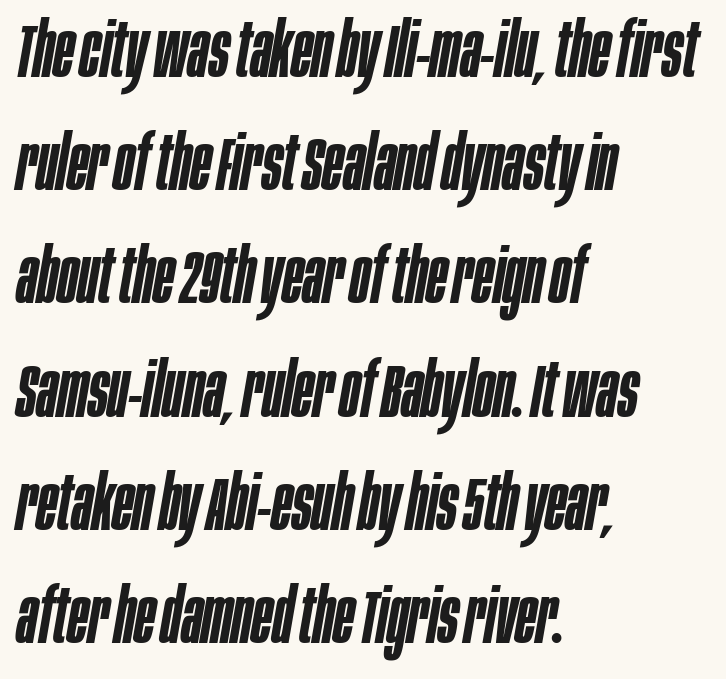
Q: Is the text bold? A: Semi-bold.
Q: Is the text italic (slanted)? A: Yes, it leans right by about 10 degrees.
Q: Is the text underlined? A: No.
Q: How is the paragraph aligned? A: Left-aligned.
Q: Is the spacing between letters normal or unusually wide? A: Normal.
Q: Is the spacing between lines tight, normal or loose? A: Normal.
Q: Width (condensed, normal, or wide)? A: Condensed.
Q: Stroke contrast? A: Low.
Q: x-height? A: Large.
Q: Monospaced? A: No.
